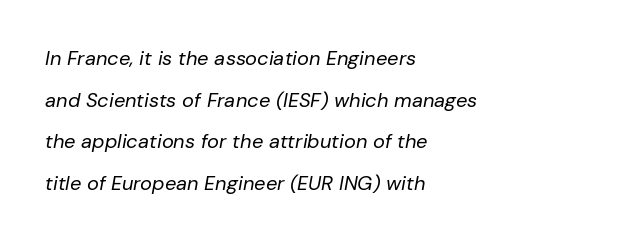
Would a proofreader flag this as italicized? Yes. Letters have the restrained weight of plain body copy at most. Successive baselines arrive slowly, with a big drop between each. Caption: multi-line text, flush left, ragged right. You could call the tracking neutral — neither tight nor loose.
